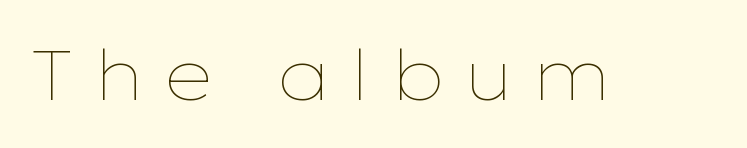
Q: Is the text bold? A: No.
Q: Is the text italic (slanted)? A: No, it is upright.
Q: Is the text underlined? A: No.
Q: Is the spacing between letters normal or unusually wide? A: Unusually wide.
Q: Width (condensed, normal, or wide)? A: Wide.
Q: Stroke contrast? A: Low.
Q: x-height? A: Medium.
Q: Monospaced? A: No.
